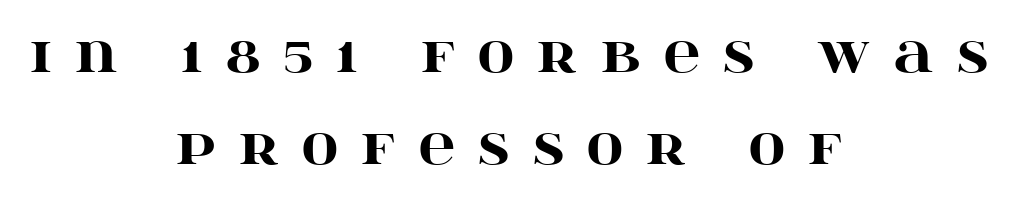
The image shows 50 px heavy, wide serif type, upright; set centered, line spacing 1.85x, unusually wide letter spacing (+0.47 em), not underlined; high stroke contrast and a large x-height.
